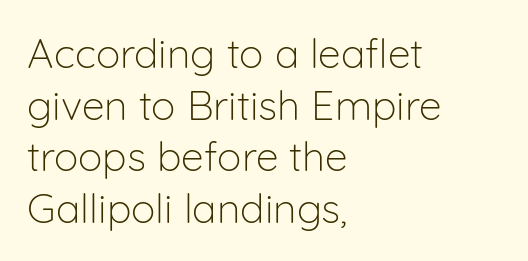
Q: Is the text bold? A: No.
Q: Is the text italic (slanted)? A: No, it is upright.
Q: Is the typeface a serif or a sans-serif typeface? A: Sans-serif.
Q: Is the text underlined? A: No.
Q: How is the paragraph aligned? A: Left-aligned.
Q: Is the spacing between letters normal or unusually wide? A: Normal.
Q: Is the spacing between lines tight, normal or loose? A: Normal.
Q: Width (condensed, normal, or wide)? A: Normal.
Q: Stroke contrast? A: Low.
Q: x-height? A: Medium.
Q: Monospaced? A: No.
